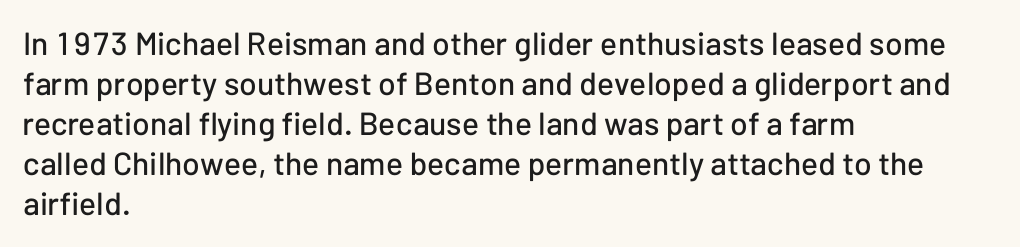
The typesetter chose a ragged-right arrangement here. Is there much room between lines? A standard amount, neither cramped nor airy. In terms of letterspacing, this is plain default setting. The typeface chosen for these lines omits serifs.
